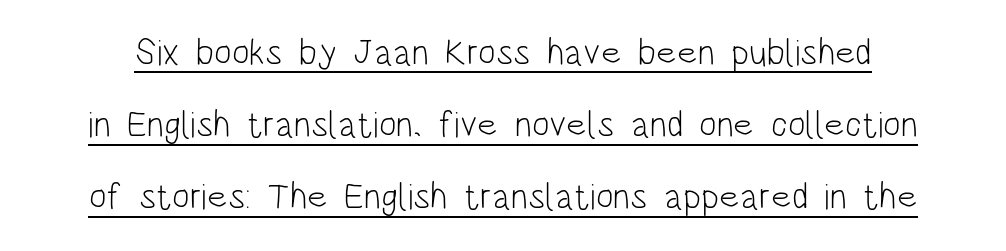
The image shows 37 px light, condensed sans-serif type, upright; set loose line spacing (1.95x), normal letter spacing, underlined; low stroke contrast and a large x-height.
